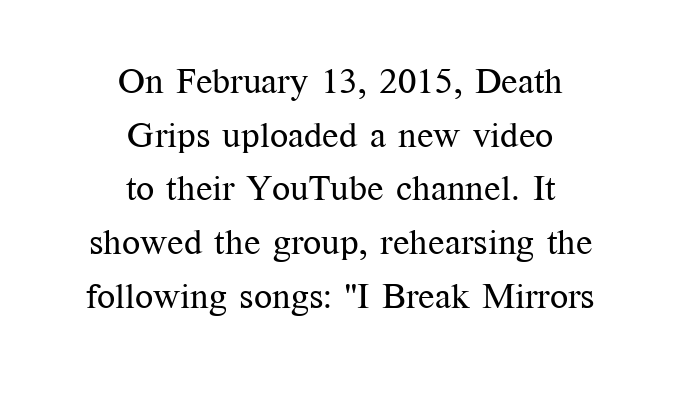
Check the space under the baseline: it is left empty. You could not count columns in this text — the font is proportionally spaced. Notice how the stems are strictly vertical — no italics here. Observe the serifs anchoring each vertical stroke in this sample. The passage shown stacks its lines at a standard gap.
